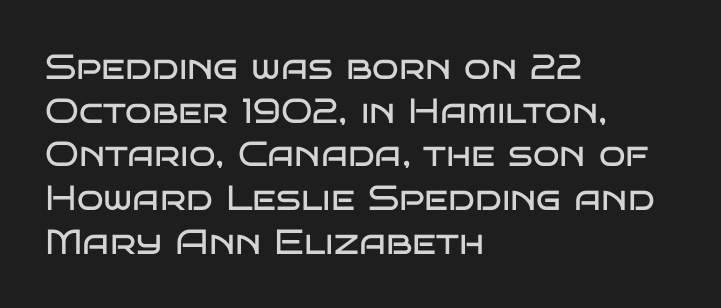
The image shows 35 px regular-weight, wide sans-serif type, upright; set left-aligned, normal line spacing (1.25x), normal letter spacing, not underlined; low stroke contrast and a large x-height.
